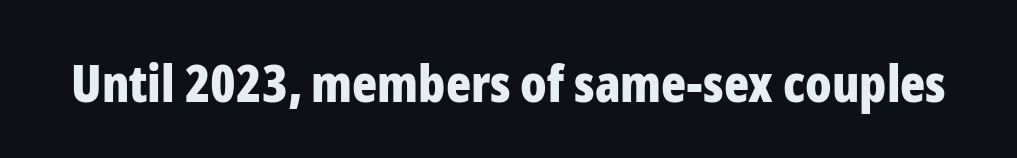
Upright lettering throughout. Does the type have serifs? No, each stem ends abruptly. This rendering features lettering with no underline. The rendering uses natural spacing where letterforms have individual widths.
